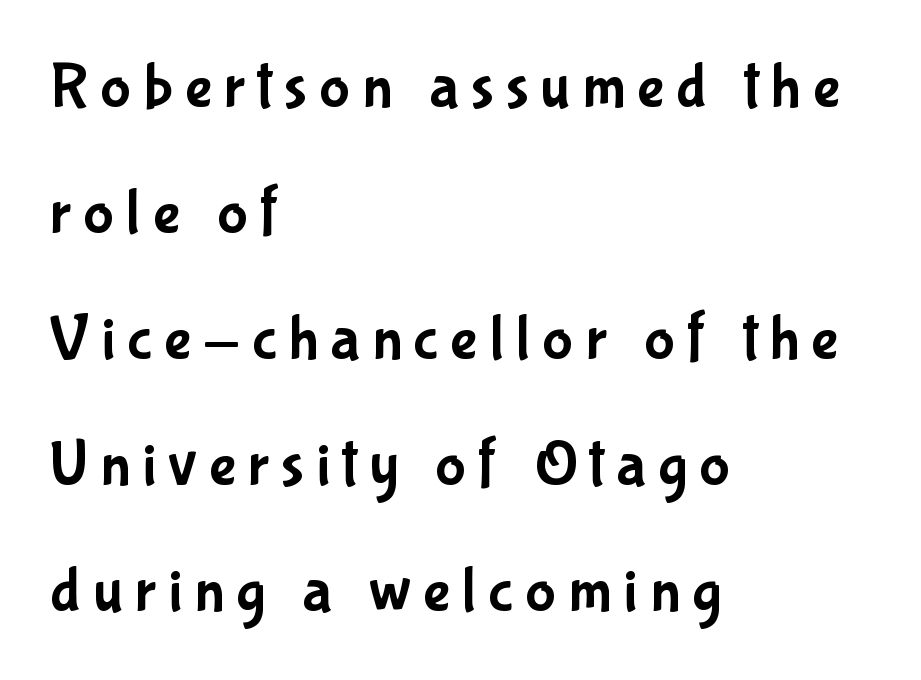
Teacher's note: observe the even left margin — that is flush-left alignment. The letters advance in unequal steps, a hallmark of proportional type. Quick note: underline off. Rendered with straight, roman letterforms.
